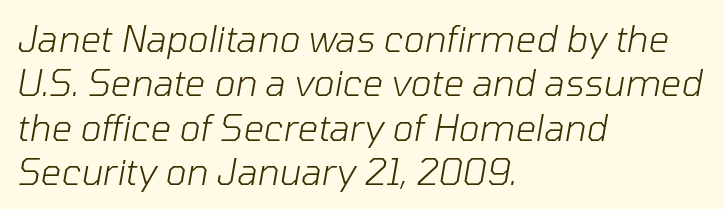
All the whitespace from short lines collects on the right. Is the type slanted? Yes — the strokes lean at a clear angle. A clean baseline with only descenders dipping below it. This sample has the flowing, uneven cadence of proportional lettering. No chunkiness to these letters — they're not bold. The horizontal fit of the characters is conventional and even.
